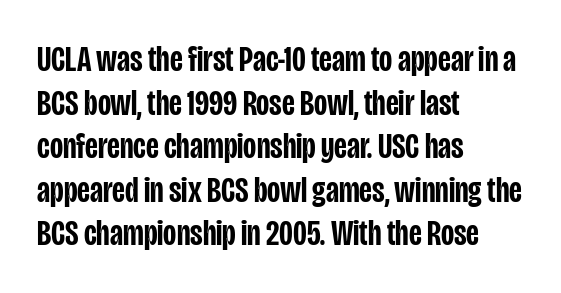
The rendering shows plain stroke endings on the letterforms — a sans-serif design. Tracking here is standard; glyphs follow each other at the usual distance. Caption: multi-line text, flush left, ragged right. Look at the stroke-to-counter ratio: somewhat heavy, a semibold.
